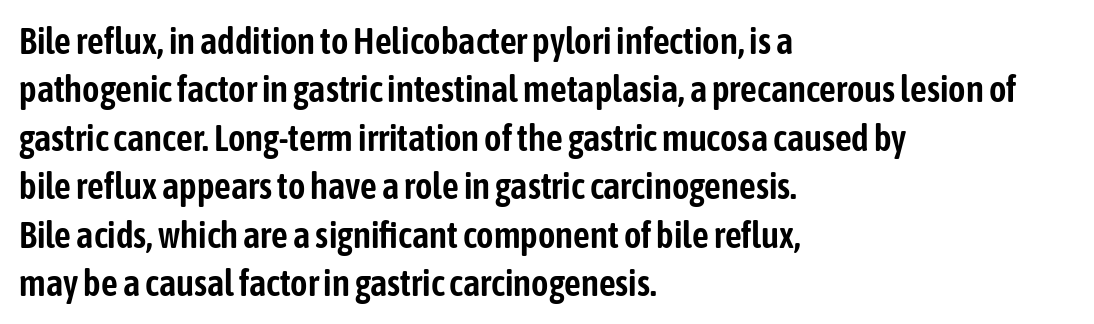
Vertical strokes here are truly vertical. These lines are composed in type without serifs. Here the designer chose a conventional face with non-uniform glyph widths. In terms of letterspacing, this is plain default setting.
